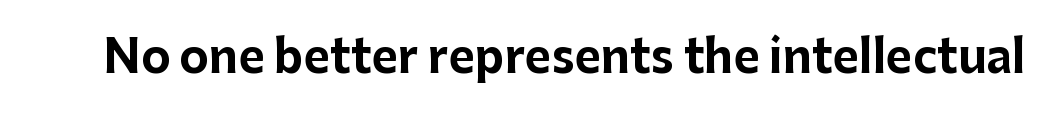
Q: Is the text bold? A: Yes.
Q: Is the text italic (slanted)? A: No, it is upright.
Q: Is the typeface a serif or a sans-serif typeface? A: Sans-serif.
Q: Is the text underlined? A: No.
Q: Is the spacing between letters normal or unusually wide? A: Normal.
Q: Width (condensed, normal, or wide)? A: Normal.
Q: Stroke contrast? A: Low.
Q: x-height? A: Medium.
Q: Monospaced? A: No.
